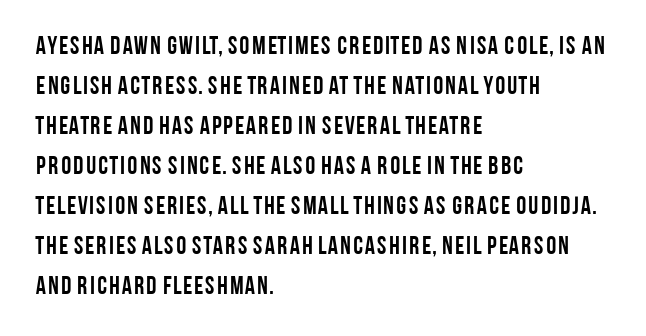
Tracking value appears to be zero — textbook default spacing. The text block is weighted toward the left margin, trailing off unevenly rightward. Posture: straight, roman, zero tilt. Regarding leading, the lines here are spaced in the standard way. Honestly, there is no underline to notice here at all. Thick stems and heavy bowls — unmistakably bold.
